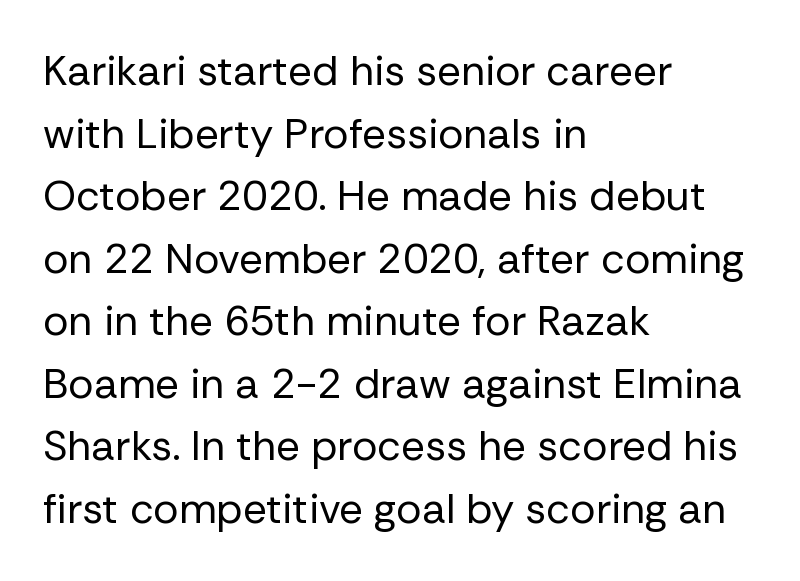
Q: Is the text bold? A: No.
Q: Is the text italic (slanted)? A: No, it is upright.
Q: Is the typeface a serif or a sans-serif typeface? A: Sans-serif.
Q: Is the text underlined? A: No.
Q: How is the paragraph aligned? A: Left-aligned.
Q: Is the spacing between letters normal or unusually wide? A: Normal.
Q: Is the spacing between lines tight, normal or loose? A: Normal.
Q: Width (condensed, normal, or wide)? A: Normal.
Q: Stroke contrast? A: Low.
Q: x-height? A: Medium.
Q: Monospaced? A: No.
